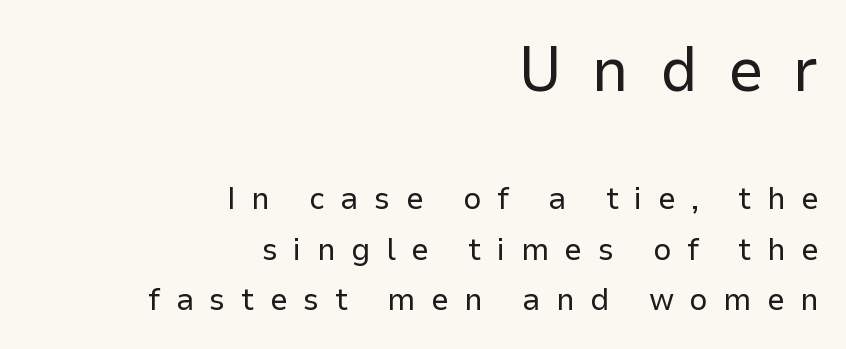
The image shows 63 px regular-weight sans-serif type, upright; set right-aligned, normal line spacing (1.57x), unusually wide letter spacing (+0.48 em), not underlined; the first (top) block is 1.97x larger; low stroke contrast and a medium x-height.
